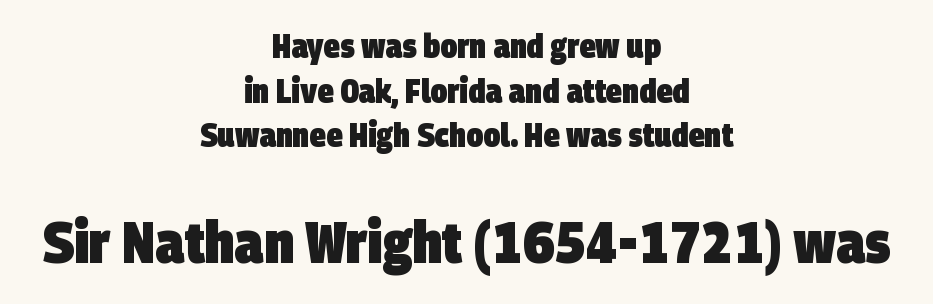
Q: Is the text bold? A: Yes.
Q: Is the typeface a serif or a sans-serif typeface? A: Sans-serif.
Q: Is the text underlined? A: No.
Q: How is the paragraph aligned? A: Centered.
Q: Is the spacing between letters normal or unusually wide? A: Normal.
Q: Is the spacing between lines tight, normal or loose? A: Normal.
Q: Which block of text is set in a larger size, the first (top) or the second (bottom)? A: The second (bottom) one.
Q: Width (condensed, normal, or wide)? A: Condensed.
Q: Stroke contrast? A: Low.
Q: x-height? A: Large.
Q: Monospaced? A: No.
